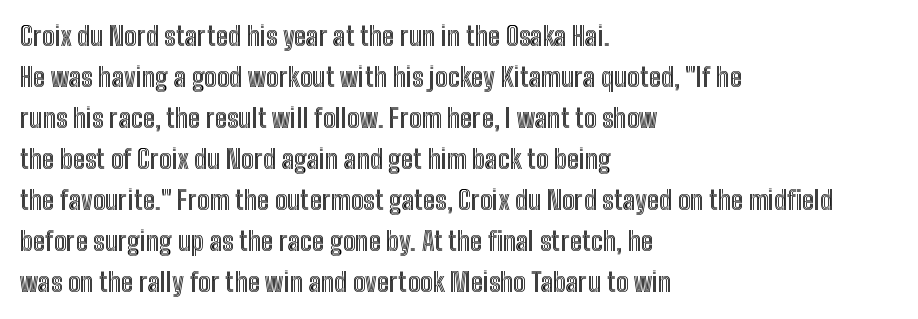
The image shows 26 px text type, upright; set left-aligned, normal line spacing (1.58x), normal letter spacing, not underlined.
